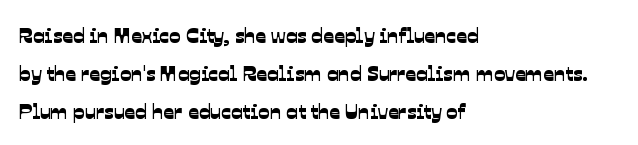
{"underline": "no", "align": "left", "line_spacing_ratio": 1.82, "letter_spacing": "normal", "letter_spacing_em": 0.0, "glyph_px": 21}
